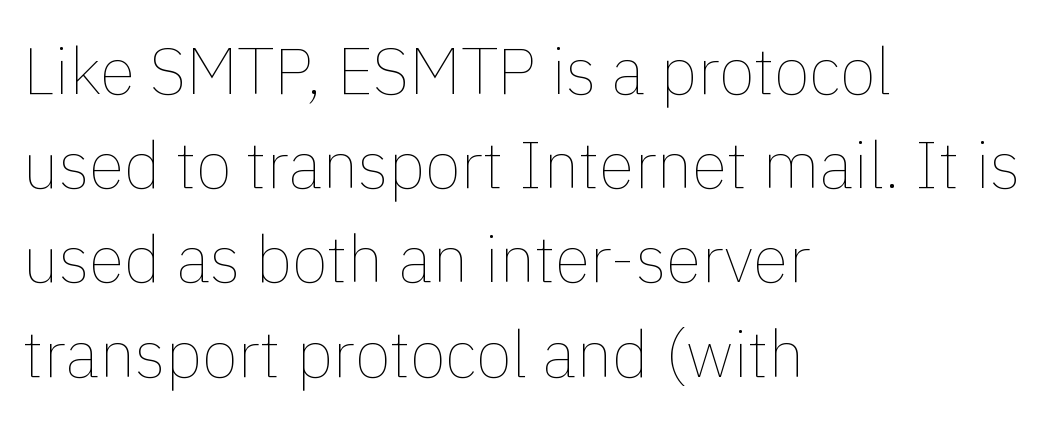
The image shows 65 px thin type, upright; set left-aligned, normal line spacing (1.45x), normal letter spacing, not underlined; low stroke contrast and a medium x-height.
